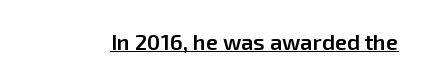
Typesetter's note: demi weight, one step under bold. This sample uses plain, unmodified letter spacing. Honestly, the underline is the first thing you notice here. A typesetter would mark this as roman, not italic.
